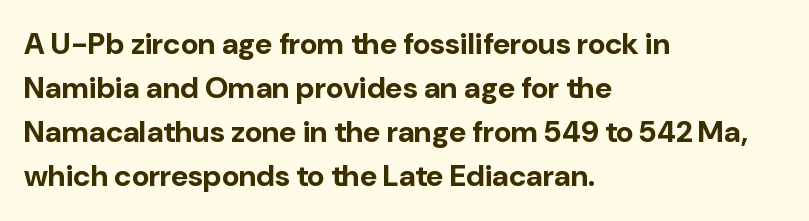
The image shows 30 px bold sans-serif type, upright; set left-aligned, normal line spacing (1.47x), normal letter spacing, not underlined; low stroke contrast and a medium x-height.
